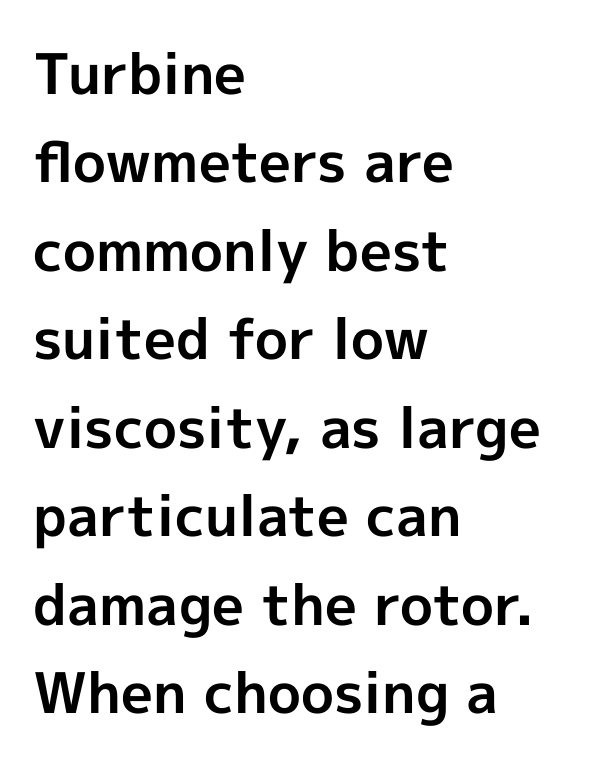
The type sits square on the baseline with zero lean. I'd describe the lettering as bold — thick and assertive. Line starts are locked; line ends wander. The strip under each line holds only bare page.
